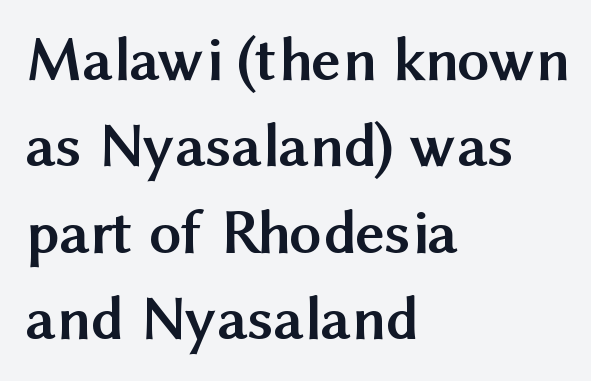
Q: Is the text bold? A: Yes.
Q: Is the text italic (slanted)? A: No, it is upright.
Q: Is the typeface a serif or a sans-serif typeface? A: Sans-serif.
Q: Is the text underlined? A: No.
Q: How is the paragraph aligned? A: Left-aligned.
Q: Is the spacing between letters normal or unusually wide? A: Normal.
Q: Is the spacing between lines tight, normal or loose? A: Normal.
Q: Width (condensed, normal, or wide)? A: Normal.
Q: Stroke contrast? A: Medium.
Q: x-height? A: Medium.
Q: Monospaced? A: No.
